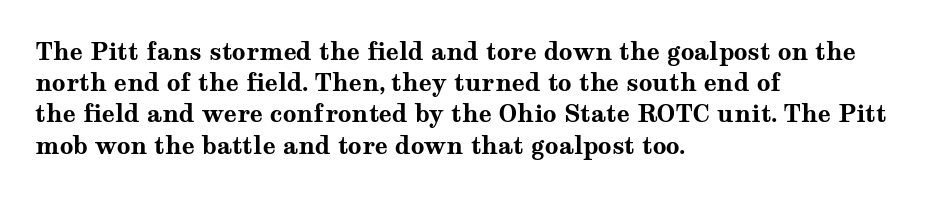
The image shows 24 px bold type, upright; set left-aligned, normal line spacing (1.3x), normal letter spacing, not underlined.
